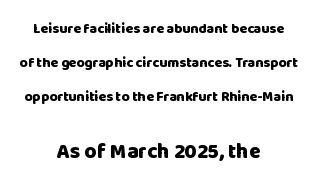
{"italic": "no", "bold": "yes", "underline": "no", "align": "center", "line_spacing": "loose", "line_spacing_ratio": 2.42, "letter_spacing": "normal", "letter_spacing_em": 0.0, "larger_block": "second", "size_ratio": 1.5, "glyph_px": 21}
